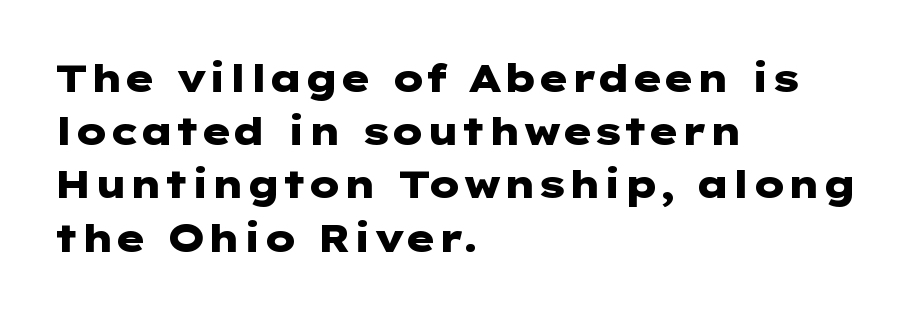
{"serif": "no", "italic": "no", "bold": "yes", "weight": "heavy", "width": "wide", "stroke_contrast": "low", "x_height": "medium", "underline": "no", "align": "left", "line_spacing": "normal", "line_spacing_ratio": 1.4, "letter_spacing": "normal", "letter_spacing_em": 0.0, "glyph_px": 38}
